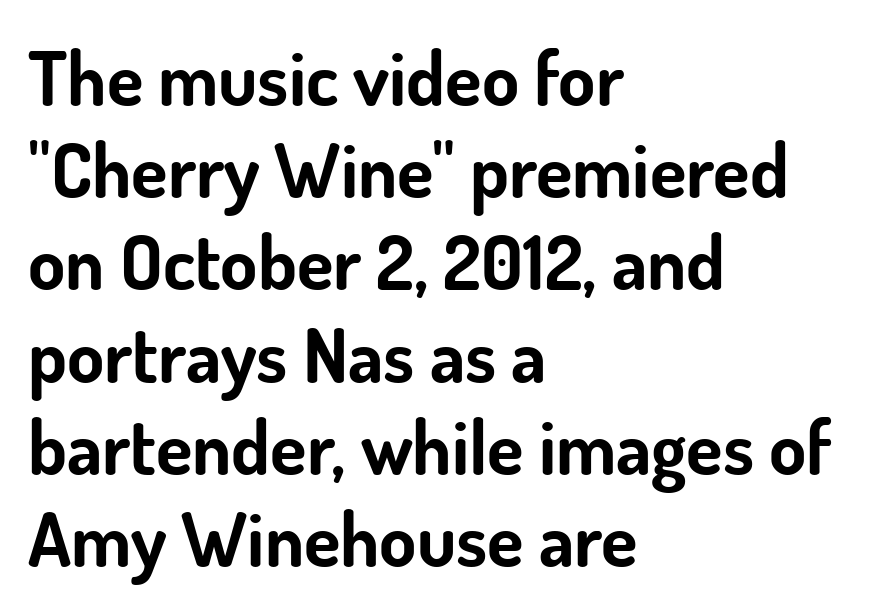
The image shows 75 px bold sans-serif type, upright; set left-aligned, line spacing 1.23x, normal letter spacing, not underlined; low stroke contrast and a small x-height.
